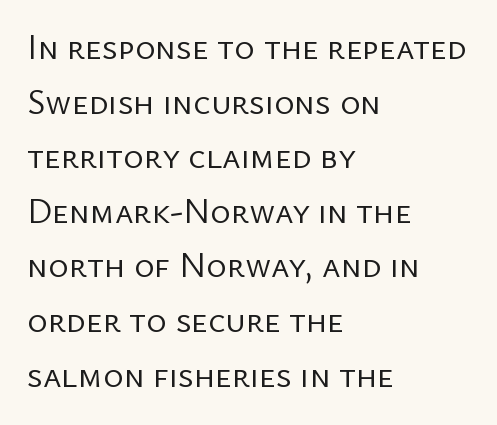
The image shows 35 px regular-weight sans-serif type, upright; set left-aligned, normal line spacing (1.56x), normal letter spacing, not underlined; low stroke contrast and a medium x-height.
